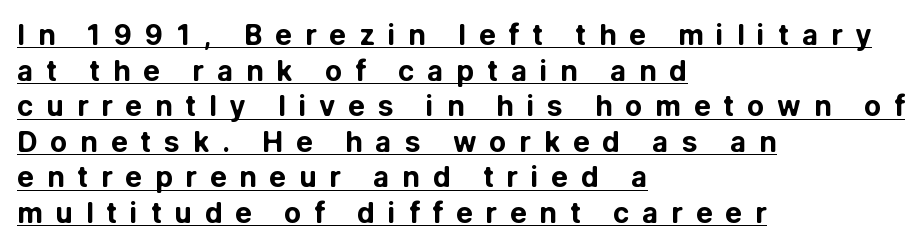
The image shows 28 px bold sans-serif type, upright; set left-aligned, normal line spacing (1.27x), unusually wide letter spacing (+0.46 em), underlined; low stroke contrast and a medium x-height.
